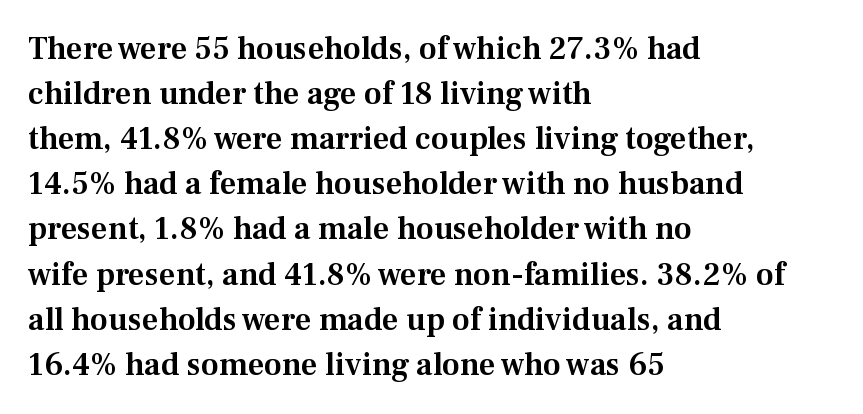
Q: Is the text italic (slanted)? A: No, it is upright.
Q: Is the typeface a serif or a sans-serif typeface? A: Serif.
Q: Is the text underlined? A: No.
Q: How is the paragraph aligned? A: Left-aligned.
Q: Is the spacing between letters normal or unusually wide? A: Normal.
Q: Is the spacing between lines tight, normal or loose? A: Normal.
Q: Width (condensed, normal, or wide)? A: Normal.
Q: Stroke contrast? A: Medium.
Q: x-height? A: Medium.
Q: Monospaced? A: No.
